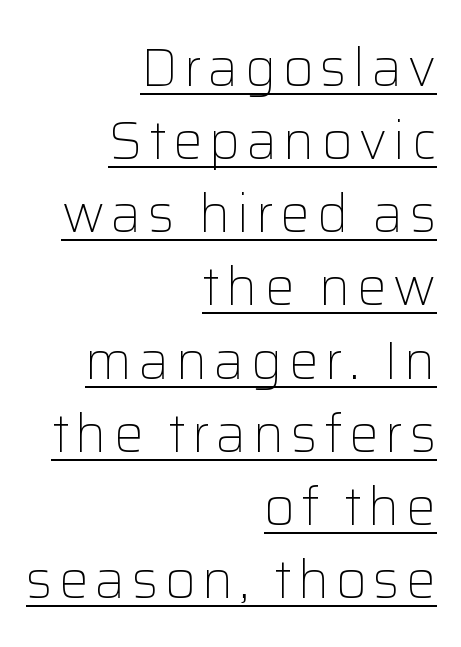
Q: Is the text bold? A: No.
Q: Is the text italic (slanted)? A: No, it is upright.
Q: Is the typeface a serif or a sans-serif typeface? A: Sans-serif.
Q: Is the text underlined? A: Yes.
Q: How is the paragraph aligned? A: Right-aligned.
Q: Is the spacing between lines tight, normal or loose? A: Normal.
Q: Width (condensed, normal, or wide)? A: Normal.
Q: Stroke contrast? A: Low.
Q: x-height? A: Medium.
Q: Monospaced? A: No.
